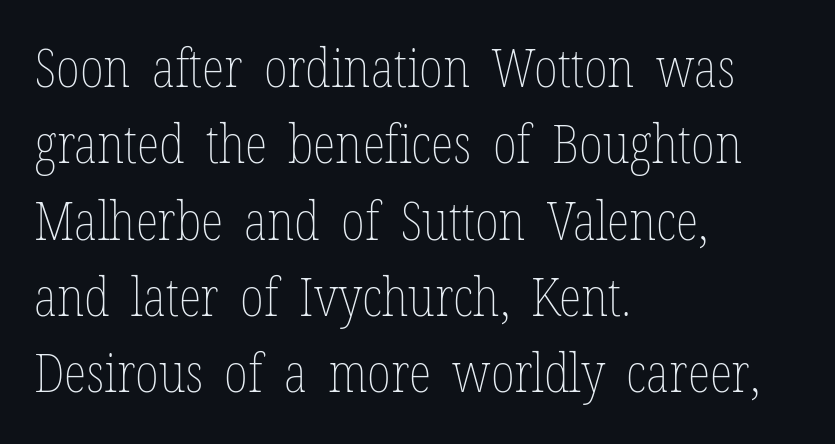
Q: Is the text bold? A: No.
Q: Is the text italic (slanted)? A: No, it is upright.
Q: Is the text underlined? A: No.
Q: How is the paragraph aligned? A: Left-aligned.
Q: Is the spacing between letters normal or unusually wide? A: Normal.
Q: Is the spacing between lines tight, normal or loose? A: Normal.
Q: Width (condensed, normal, or wide)? A: Condensed.
Q: Stroke contrast? A: Low.
Q: x-height? A: Medium.
Q: Monospaced? A: No.
